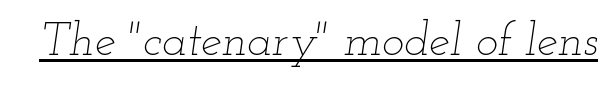
The image shows 47 px thin, wide type, italic (leaning right); set normal letter spacing, underlined; low stroke contrast and a small x-height.
